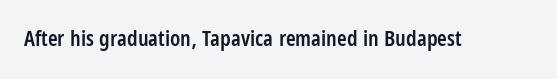
There is no visible air inserted between adjacent glyphs. The characters look somewhat weighty, a semibold short of true bold. Check the space under the baseline: it is left empty. Ascenders rise straight up at ninety degrees.
